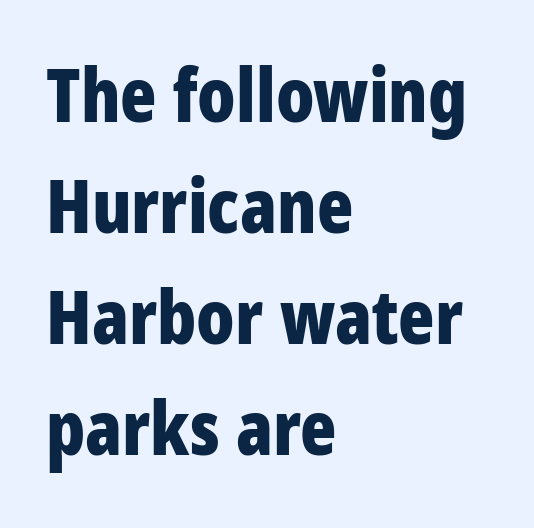
The image shows 75 px bold, condensed sans-serif type, upright; set left-aligned, normal line spacing (1.48x), normal letter spacing, not underlined; low stroke contrast and a large x-height.
